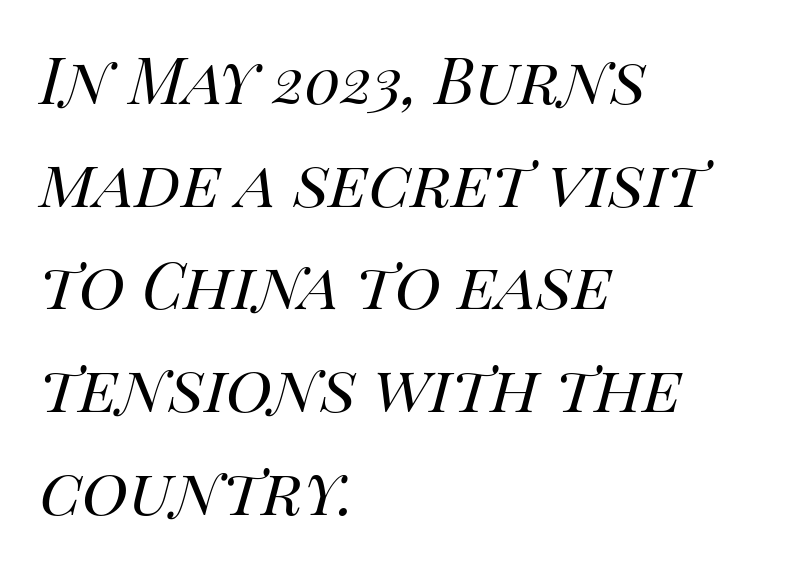
Q: Is the text bold? A: No.
Q: Is the text italic (slanted)? A: Yes, it leans right by about 14 degrees.
Q: Is the text underlined? A: No.
Q: How is the paragraph aligned? A: Left-aligned.
Q: Is the spacing between letters normal or unusually wide? A: Normal.
Q: Is the spacing between lines tight, normal or loose? A: Normal.
Q: Width (condensed, normal, or wide)? A: Normal.
Q: Stroke contrast? A: High.
Q: x-height? A: Large.
Q: Monospaced? A: No.
